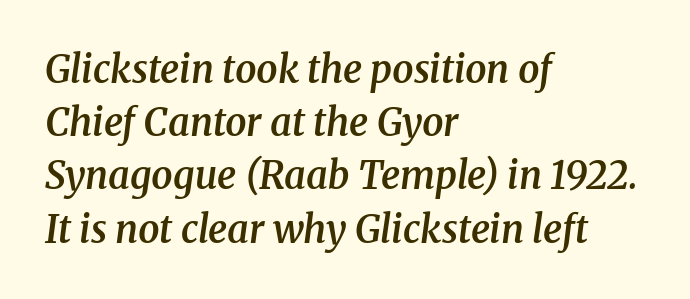
Q: Is the text bold? A: Semi-bold.
Q: Is the text italic (slanted)? A: Yes, it leans right by about 8 degrees.
Q: Is the typeface a serif or a sans-serif typeface? A: Serif.
Q: Is the text underlined? A: No.
Q: How is the paragraph aligned? A: Left-aligned.
Q: Is the spacing between letters normal or unusually wide? A: Normal.
Q: Is the spacing between lines tight, normal or loose? A: Normal.
Q: Width (condensed, normal, or wide)? A: Normal.
Q: Stroke contrast? A: Medium.
Q: x-height? A: Medium.
Q: Monospaced? A: No.
